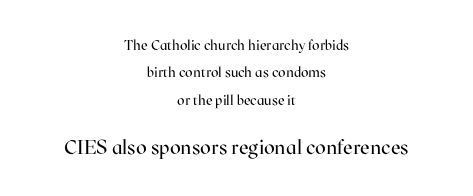
Q: Is the text bold? A: No.
Q: Is the text italic (slanted)? A: No, it is upright.
Q: Is the text underlined? A: No.
Q: How is the paragraph aligned? A: Centered.
Q: Is the spacing between letters normal or unusually wide? A: Normal.
Q: Is the spacing between lines tight, normal or loose? A: Loose.
Q: Which block of text is set in a larger size, the first (top) or the second (bottom)? A: The second (bottom) one.
